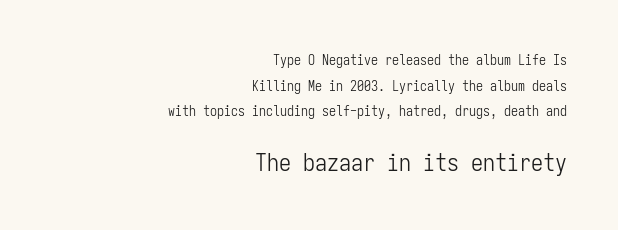
{"italic": "no", "bold": "no", "underline": "no", "align": "right", "line_spacing_ratio": 1.83, "letter_spacing": "normal", "letter_spacing_em": 0.0, "larger_block": "second", "size_ratio": 1.71, "glyph_px": 24}
